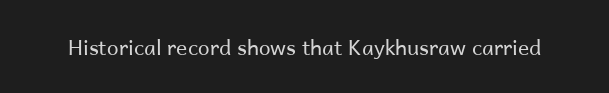
The passage shown is not underscored anywhere. The font's upright variant was chosen for this text. Stems here are at most as thick as an everyday book face. Observe the ordinary spacing: letters are neighbours, not strangers.
